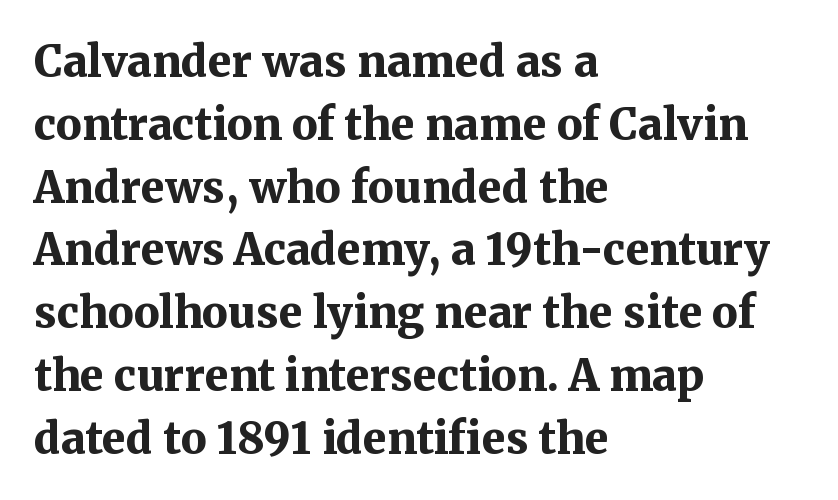
The image shows 43 px bold serif type, upright; set left-aligned, normal line spacing (1.46x), normal letter spacing, not underlined; medium stroke contrast and a medium x-height.
